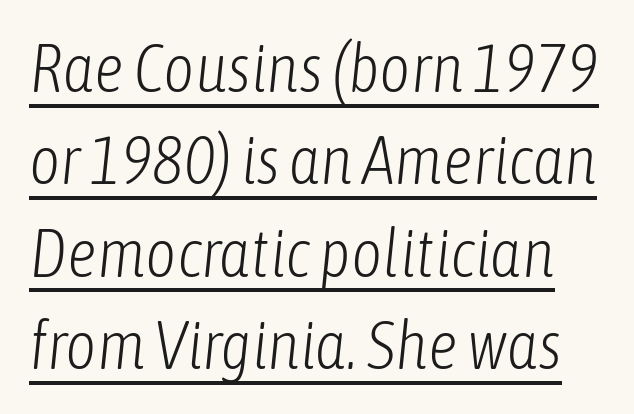
The image shows 67 px light, condensed type, italic (leaning right); set normal line spacing (1.38x), normal letter spacing, underlined; low stroke contrast and a medium x-height.
